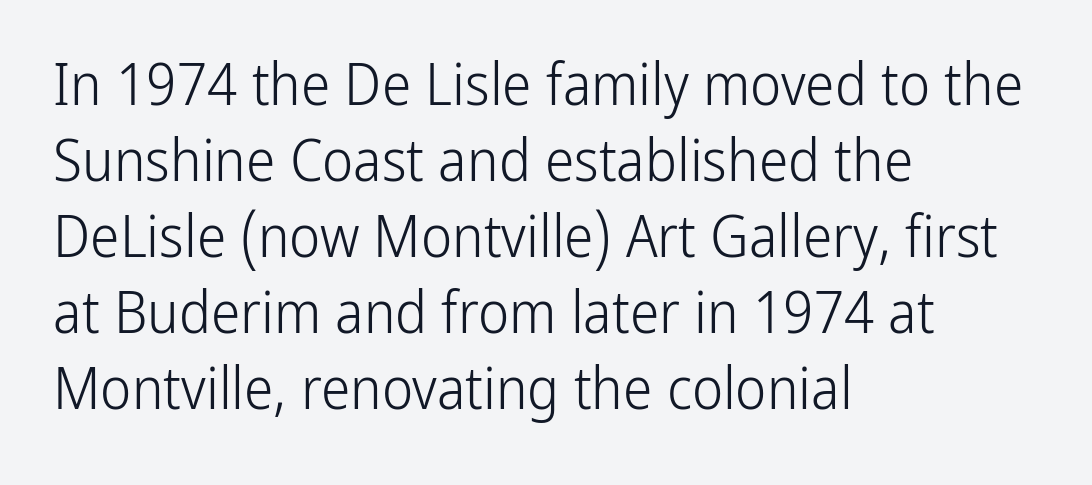
Spacing verdict: proportional, widths tailored to each character. Is the block centered? No — it sits flush against the left margin. No word sits above an underline. The passage shown is not bold in any degree.
